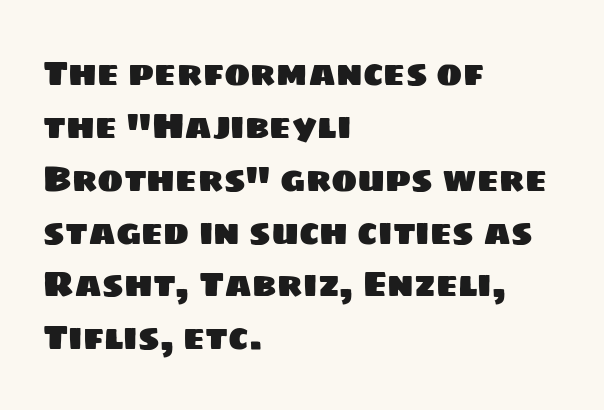
Line spacing here is normal. The lines are quadded left. Rule under the text: the space is simply empty. Spacing verdict: proportional, widths tailored to each character. Look at the bottom of the vertical strokes: they stop flat, with no serifs. This sample uses plain, unmodified letter spacing.
